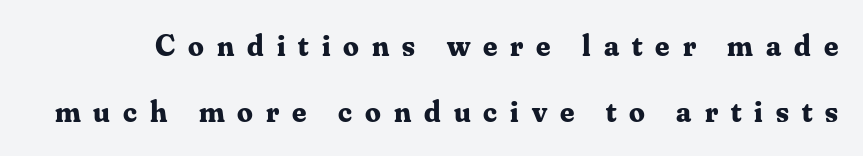
Compared with typical body copy, the letter spacing here is much looser. Whoever set this chose breathing room over compactness in the vertical rhythm. Heft: maximum for text — a bold. The rendering uses natural spacing where letterforms have individual widths. No word sits above an underline.
